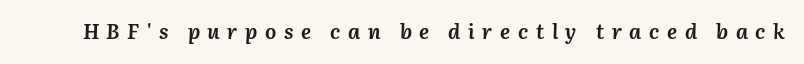
The typesetting leans heavy: a genuine bold. Every character sits at an angle, as italics do. Underline: absent. Observe the wide spacing: letters keep a clear distance from each other.
